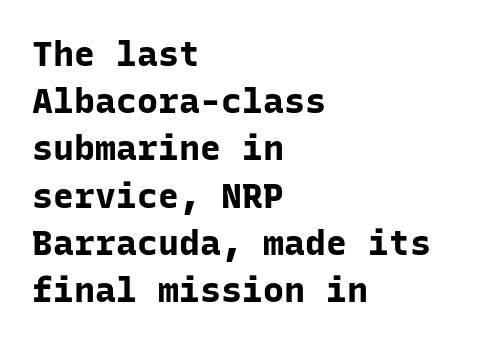
Q: Is the text bold? A: Yes.
Q: Is the text italic (slanted)? A: No, it is upright.
Q: Is the typeface a serif or a sans-serif typeface? A: Sans-serif.
Q: Is the text underlined? A: No.
Q: How is the paragraph aligned? A: Left-aligned.
Q: Is the spacing between letters normal or unusually wide? A: Normal.
Q: Is the spacing between lines tight, normal or loose? A: Normal.
Q: Width (condensed, normal, or wide)? A: Normal.
Q: Stroke contrast? A: Low.
Q: x-height? A: Medium.
Q: Monospaced? A: Yes.
